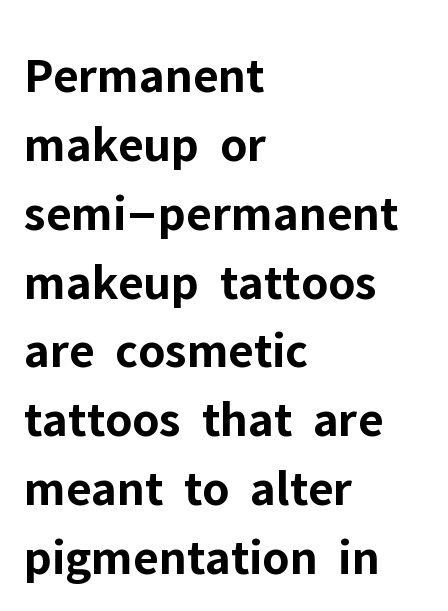
The image shows 51 px bold sans-serif type, upright; set left-aligned, normal line spacing (1.35x), normal letter spacing, not underlined; low stroke contrast and a medium x-height.
